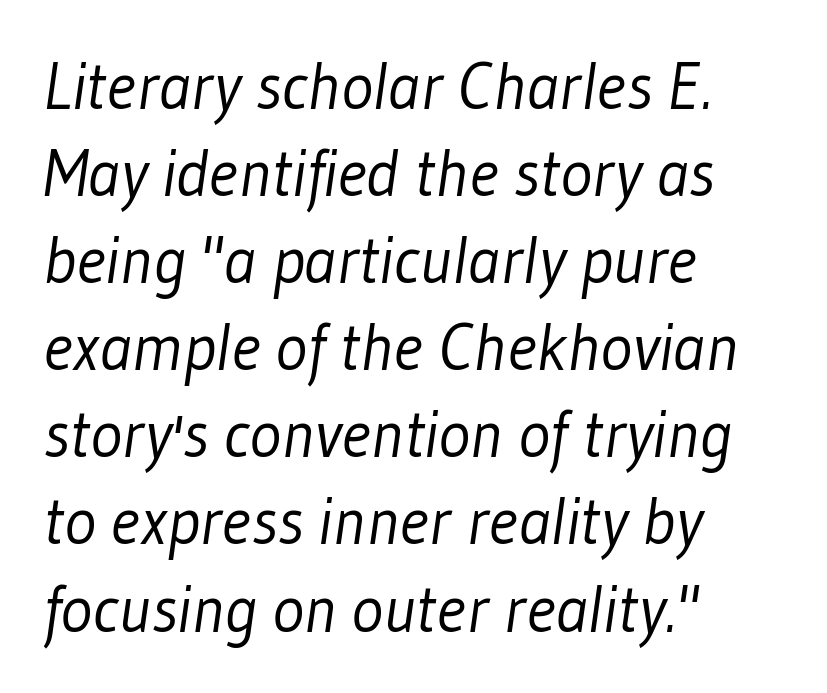
The image shows 67 px light, condensed sans-serif type; set left-aligned, normal line spacing (1.3x), normal letter spacing, not underlined; low stroke contrast and a medium x-height.
